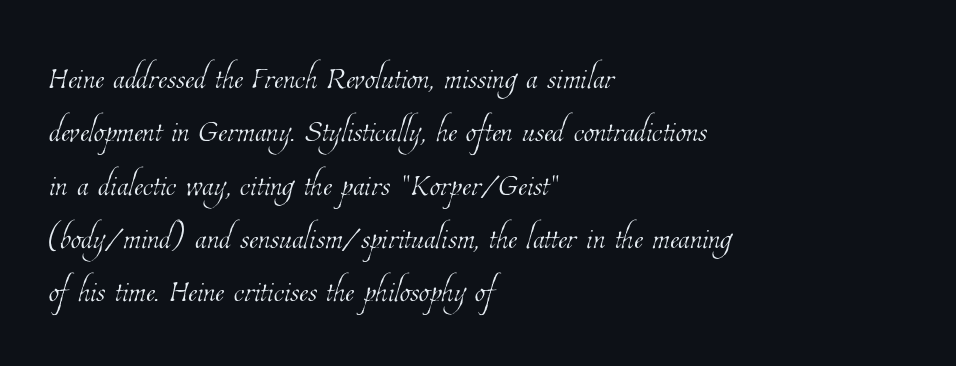
Q: Is the text bold? A: No.
Q: Is the text underlined? A: No.
Q: How is the paragraph aligned? A: Left-aligned.
Q: Is the spacing between letters normal or unusually wide? A: Normal.
Q: Width (condensed, normal, or wide)? A: Condensed.
Q: Stroke contrast? A: Low.
Q: x-height? A: Medium.
Q: Monospaced? A: No.
